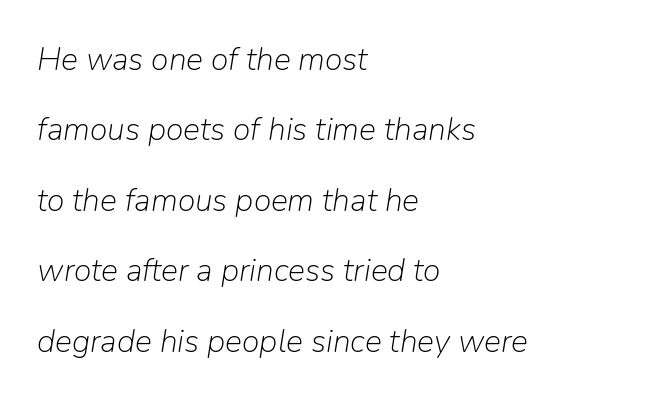
{"italic": "yes", "lean": "right", "slant_degrees": 9, "bold": "no", "weight": "light", "width": "normal", "stroke_contrast": "low", "x_height": "medium", "monospaced": "no", "underline": "no", "align": "left", "line_spacing": "loose", "line_spacing_ratio": 2.2, "letter_spacing": "normal", "letter_spacing_em": 0.0, "glyph_px": 32}
